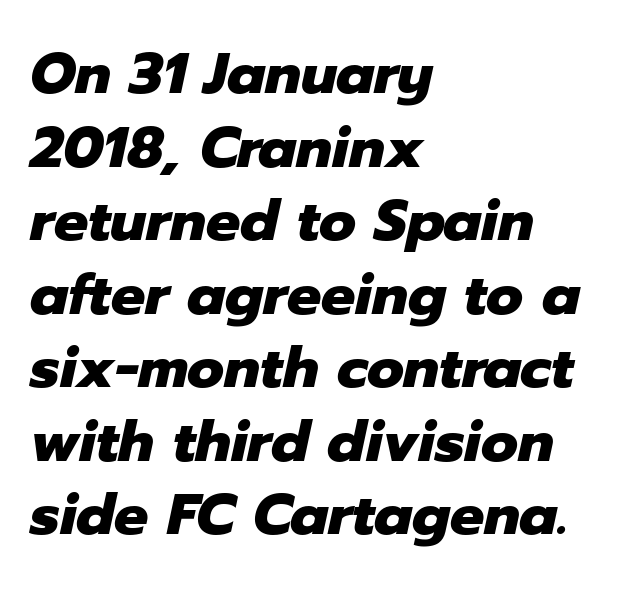
The image shows 57 px heavy type, italic (leaning right); set left-aligned, normal line spacing (1.29x), normal letter spacing, not underlined; low stroke contrast and a medium x-height.
